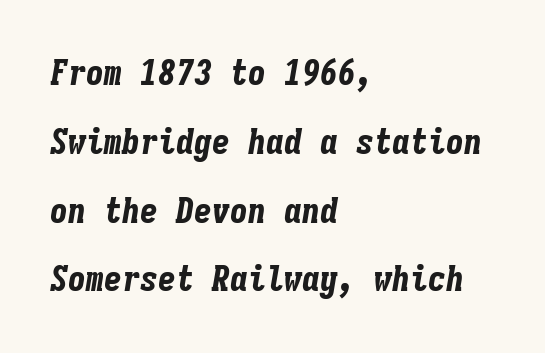
Q: Is the text bold? A: Yes.
Q: Is the text italic (slanted)? A: Yes, it leans right by about 9 degrees.
Q: Is the text underlined? A: No.
Q: How is the paragraph aligned? A: Left-aligned.
Q: Is the spacing between letters normal or unusually wide? A: Normal.
Q: Is the spacing between lines tight, normal or loose? A: Loose.
Q: Width (condensed, normal, or wide)? A: Condensed.
Q: Stroke contrast? A: Low.
Q: x-height? A: Medium.
Q: Monospaced? A: Yes.
